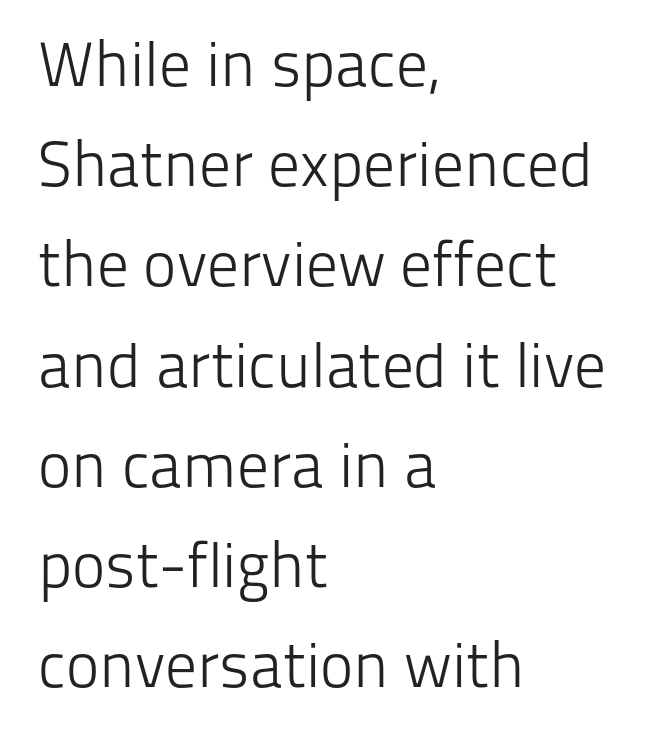
Q: Is the text bold? A: No.
Q: Is the text italic (slanted)? A: No, it is upright.
Q: Is the typeface a serif or a sans-serif typeface? A: Sans-serif.
Q: Is the text underlined? A: No.
Q: How is the paragraph aligned? A: Left-aligned.
Q: Is the spacing between letters normal or unusually wide? A: Normal.
Q: Is the spacing between lines tight, normal or loose? A: Normal.
Q: Width (condensed, normal, or wide)? A: Normal.
Q: Stroke contrast? A: Low.
Q: x-height? A: Medium.
Q: Monospaced? A: No.
